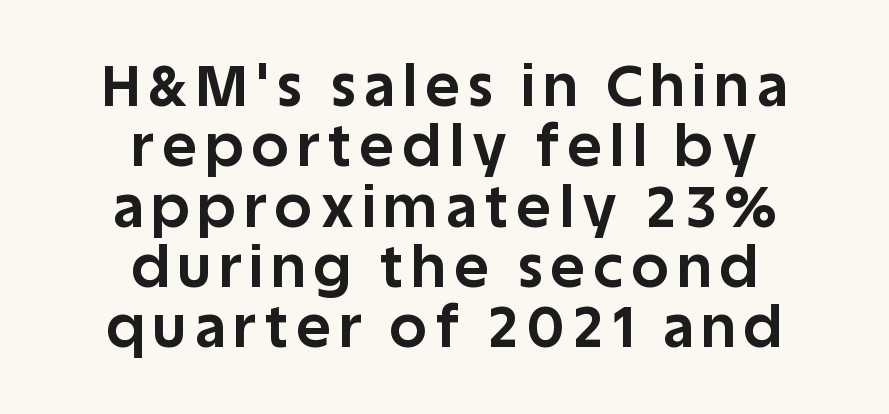
Is there much room between lines? No — they nearly touch. Proportional: the letters do not fall into vertical columns. This is heavy type, rendered in bold. Is the block centered? Yes — each line is placed symmetrically about the middle. Nope, not italic — everything's standing straight.
